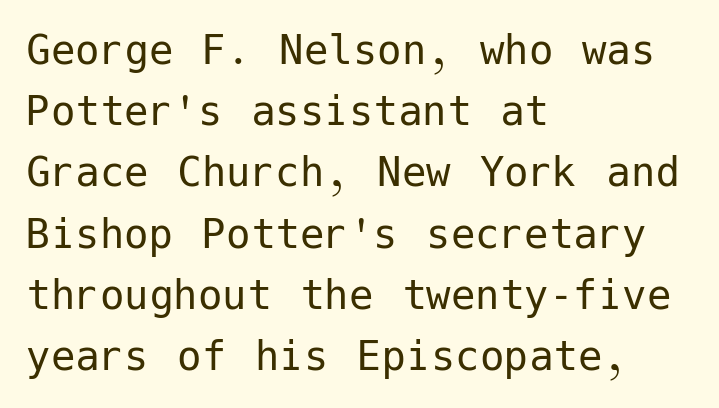
Each new line begins a customary step beneath the previous one. The weight tops out at a normal text grade. Italic? Not at all — the glyphs are vertical. Every row of glyphs begins at an identical x-position on the left.
